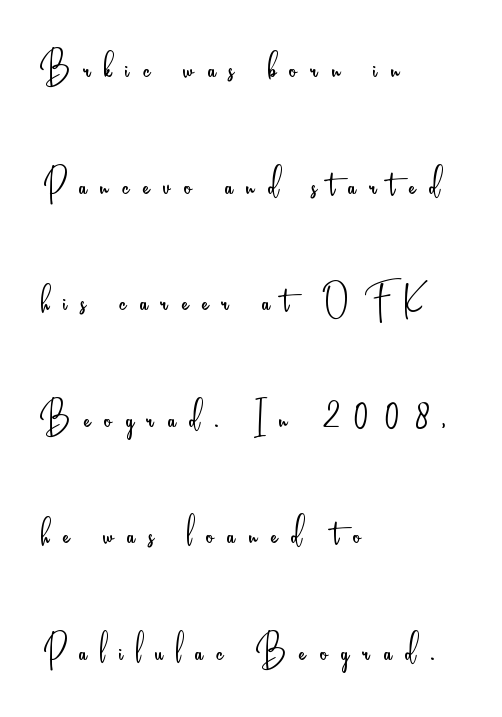
Q: Is the text bold? A: No.
Q: Is the typeface a serif or a sans-serif typeface? A: Sans-serif.
Q: Is the text underlined? A: No.
Q: How is the paragraph aligned? A: Left-aligned.
Q: Is the spacing between letters normal or unusually wide? A: Unusually wide.
Q: Is the spacing between lines tight, normal or loose? A: Loose.
Q: Width (condensed, normal, or wide)? A: Condensed.
Q: Stroke contrast? A: Low.
Q: x-height? A: Small.
Q: Monospaced? A: No.
